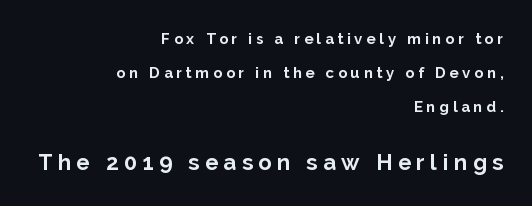
Q: Is the text bold? A: Yes.
Q: Is the text italic (slanted)? A: No, it is upright.
Q: Is the text underlined? A: No.
Q: How is the paragraph aligned? A: Right-aligned.
Q: Is the spacing between letters normal or unusually wide? A: Unusually wide.
Q: Is the spacing between lines tight, normal or loose? A: Loose.
Q: Which block of text is set in a larger size, the first (top) or the second (bottom)? A: The second (bottom) one.
